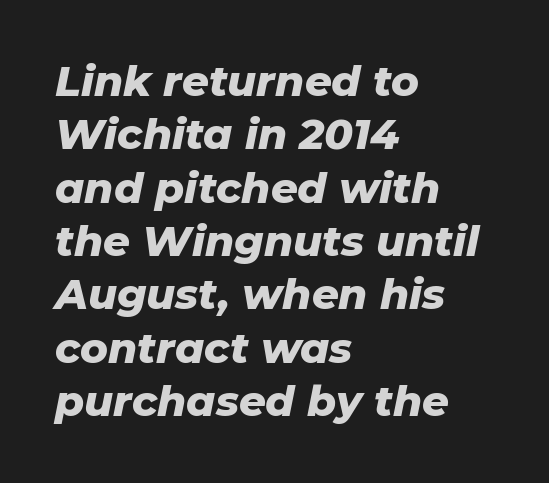
The image shows 42 px heavy type, italic (leaning right); set left-aligned, normal line spacing (1.27x), normal letter spacing, not underlined; low stroke contrast and a medium x-height.
